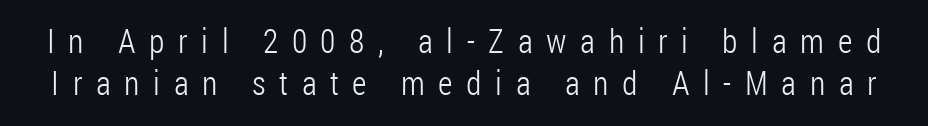
The vertical gap from one line to the next is medium. No italicization has been applied; the sample stays upright. Character widths vary here, with narrow letters taking less room than wide ones. Heaviness? Minimal to ordinary, like unemphasized prose. Here the glyphs are tracked loosely, breaking word shapes into spaced letters. The type family on display is of the sans-serif kind.
